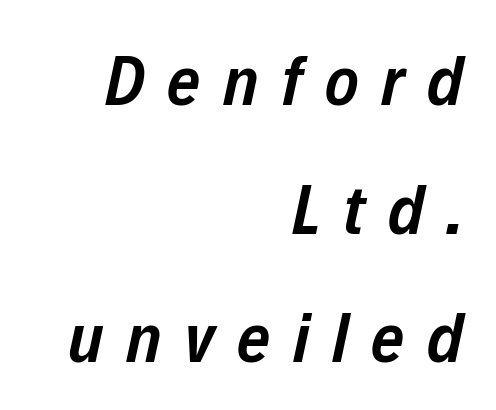
The image shows 71 px semibold, condensed type, italic (leaning right); set right-aligned, line spacing 1.81x, unusually wide letter spacing (+0.32 em), not underlined; low stroke contrast and a medium x-height.
